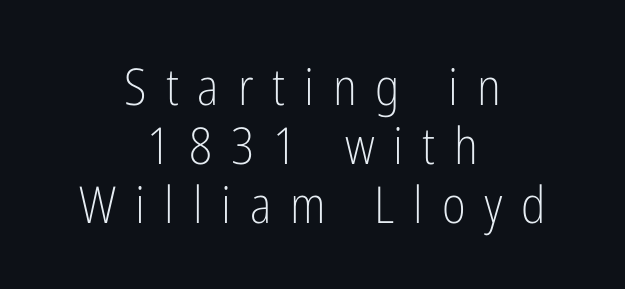
The image shows 51 px light, condensed sans-serif type, upright; set centered, line spacing 1.16x, unusually wide letter spacing (+0.37 em), not underlined; low stroke contrast and a medium x-height.
